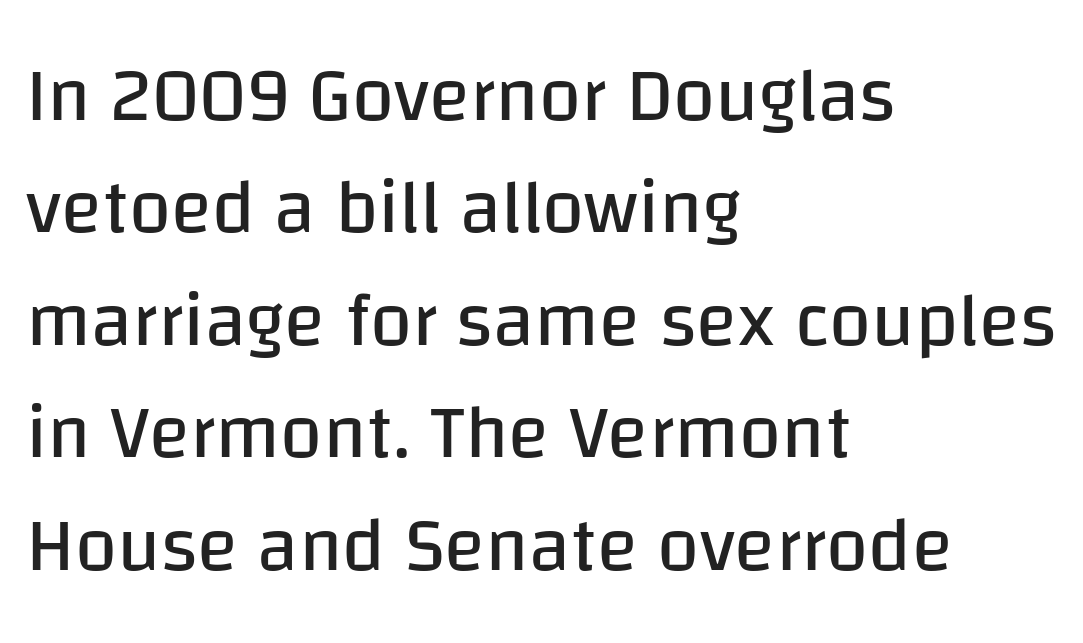
Q: Is the text bold? A: No.
Q: Is the text italic (slanted)? A: No, it is upright.
Q: Is the typeface a serif or a sans-serif typeface? A: Sans-serif.
Q: Is the text underlined? A: No.
Q: How is the paragraph aligned? A: Left-aligned.
Q: Is the spacing between letters normal or unusually wide? A: Normal.
Q: Is the spacing between lines tight, normal or loose? A: Normal.
Q: Width (condensed, normal, or wide)? A: Normal.
Q: Stroke contrast? A: Low.
Q: x-height? A: Large.
Q: Monospaced? A: No.
